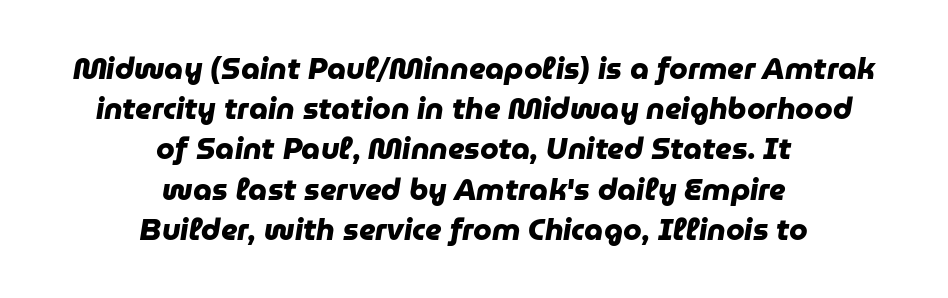
{"serif": "no", "bold": "yes", "weight": "heavy", "width": "normal", "stroke_contrast": "low", "x_height": "medium", "monospaced": "no", "underline": "no", "align": "center", "line_spacing": "normal", "line_spacing_ratio": 1.34, "letter_spacing": "normal", "letter_spacing_em": 0.0, "glyph_px": 30}
